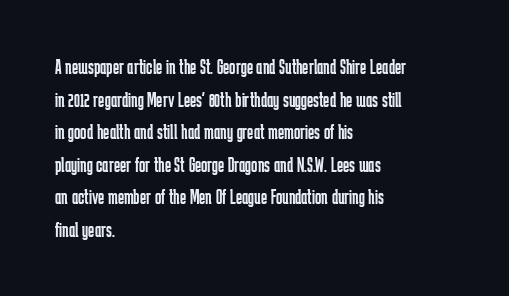
{"italic": "no", "bold": "no", "underline": "no", "align": "left", "line_spacing": "normal", "line_spacing_ratio": 1.55, "letter_spacing": "normal", "letter_spacing_em": 0.0, "glyph_px": 21}
